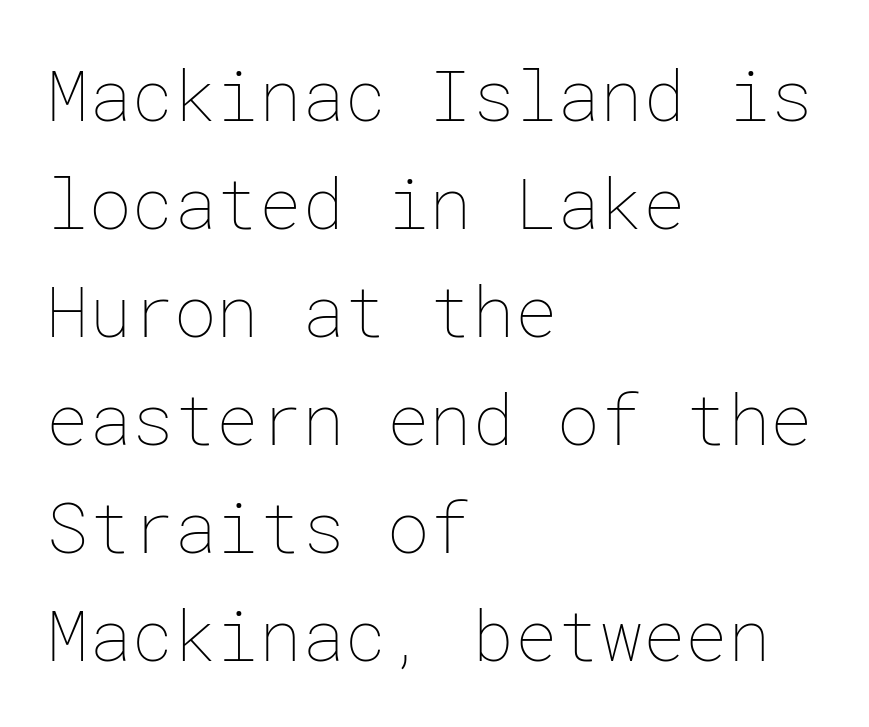
Q: Is the text bold? A: No.
Q: Is the text italic (slanted)? A: No, it is upright.
Q: Is the text underlined? A: No.
Q: How is the paragraph aligned? A: Left-aligned.
Q: Is the spacing between letters normal or unusually wide? A: Normal.
Q: Is the spacing between lines tight, normal or loose? A: Normal.
Q: Width (condensed, normal, or wide)? A: Normal.
Q: Stroke contrast? A: Low.
Q: x-height? A: Medium.
